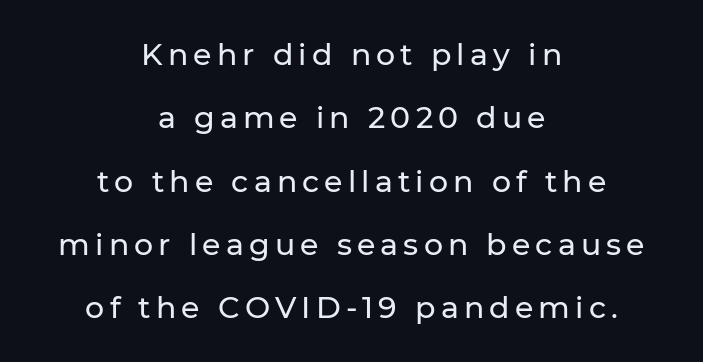
The image shows 30 px sans-serif type, upright; set centered, loose line spacing (2.11x), not underlined; low stroke contrast and a medium x-height.
